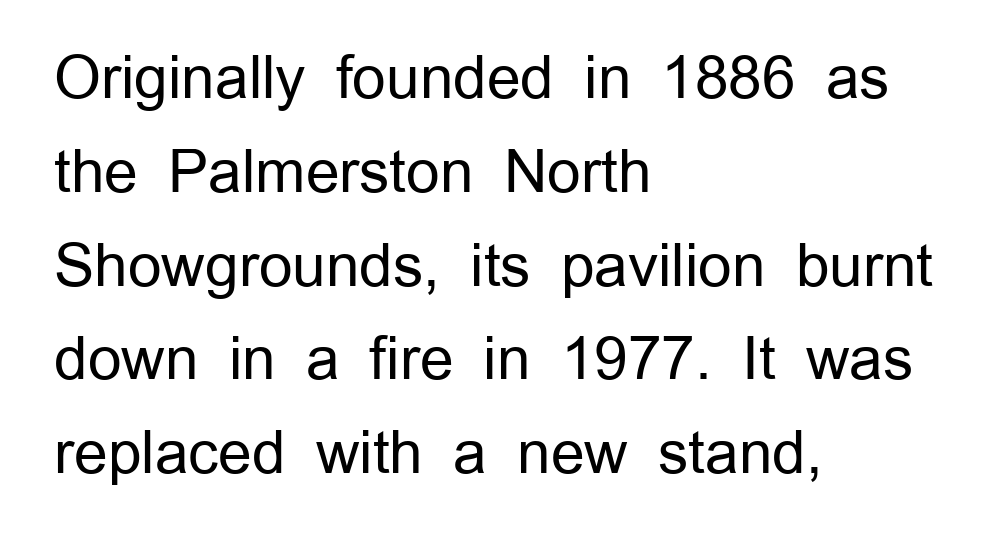
{"serif": "no", "italic": "no", "bold": "no", "weight": "regular", "width": "normal", "stroke_contrast": "low", "x_height": "medium", "monospaced": "no", "underline": "no", "align": "left", "line_spacing": "normal", "line_spacing_ratio": 1.59, "letter_spacing": "normal", "letter_spacing_em": 0.0, "glyph_px": 59}
